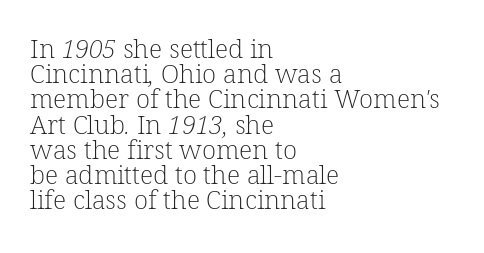
Q: Is the text bold? A: No.
Q: Is the text underlined? A: No.
Q: How is the paragraph aligned? A: Left-aligned.
Q: Is the spacing between letters normal or unusually wide? A: Normal.
Q: Is the spacing between lines tight, normal or loose? A: Tight.
